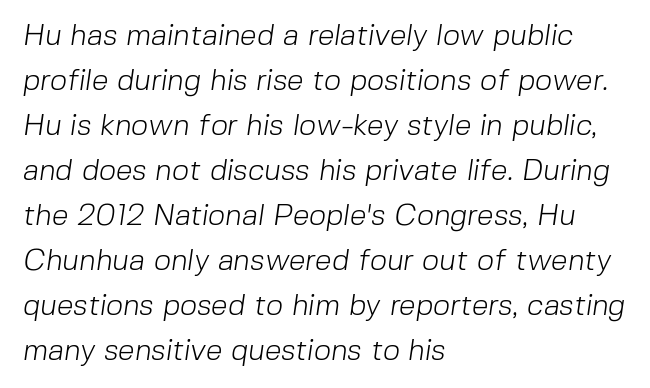
{"serif": "no", "bold": "no", "weight": "light", "width": "normal", "stroke_contrast": "low", "x_height": "medium", "monospaced": "no", "underline": "no", "align": "left", "line_spacing": "normal", "line_spacing_ratio": 1.5, "letter_spacing": "normal", "letter_spacing_em": 0.0, "glyph_px": 30}
